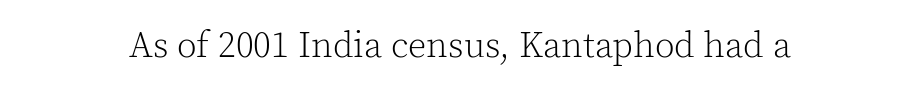
Q: Is the text bold? A: No.
Q: Is the text italic (slanted)? A: No, it is upright.
Q: Is the typeface a serif or a sans-serif typeface? A: Serif.
Q: Is the text underlined? A: No.
Q: Is the spacing between letters normal or unusually wide? A: Normal.
Q: Width (condensed, normal, or wide)? A: Normal.
Q: x-height? A: Medium.
Q: Monospaced? A: No.
